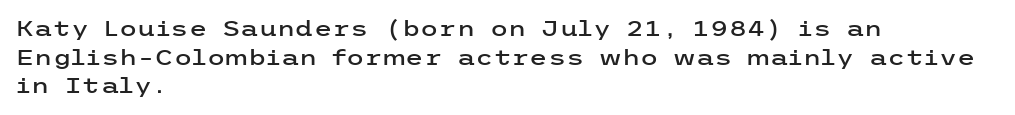
Q: Is the text italic (slanted)? A: No, it is upright.
Q: Is the text underlined? A: No.
Q: How is the paragraph aligned? A: Left-aligned.
Q: Is the spacing between letters normal or unusually wide? A: Normal.
Q: Is the spacing between lines tight, normal or loose? A: Normal.
